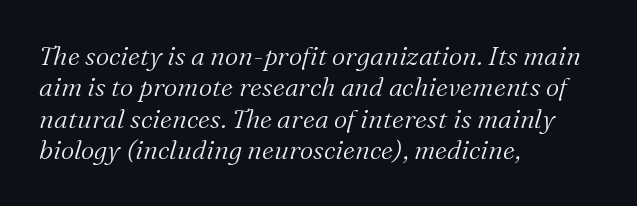
Q: Is the text bold? A: No.
Q: Is the text italic (slanted)? A: Yes, it leans right by about 16 degrees.
Q: Is the text underlined? A: No.
Q: How is the paragraph aligned? A: Left-aligned.
Q: Is the spacing between letters normal or unusually wide? A: Normal.
